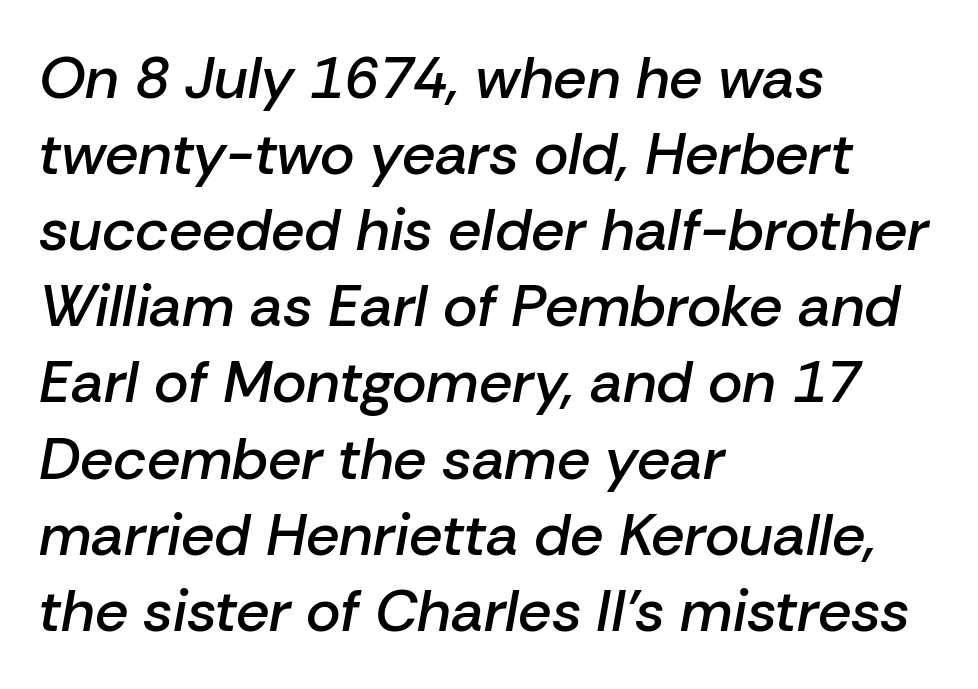
Q: Is the text bold? A: Semi-bold.
Q: Is the text italic (slanted)? A: Yes, it leans right by about 10 degrees.
Q: Is the text underlined? A: No.
Q: How is the paragraph aligned? A: Left-aligned.
Q: Is the spacing between letters normal or unusually wide? A: Normal.
Q: Is the spacing between lines tight, normal or loose? A: Normal.
Q: Width (condensed, normal, or wide)? A: Normal.
Q: Stroke contrast? A: Low.
Q: x-height? A: Medium.
Q: Monospaced? A: No.
